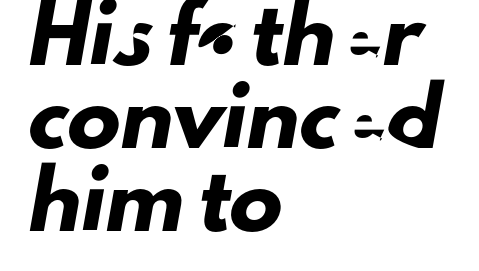
Q: Is the typeface a serif or a sans-serif typeface? A: Sans-serif.
Q: Is the text underlined? A: No.
Q: How is the paragraph aligned? A: Left-aligned.
Q: Is the spacing between letters normal or unusually wide? A: Normal.
Q: Is the spacing between lines tight, normal or loose? A: Normal.
Q: Width (condensed, normal, or wide)? A: Normal.
Q: Stroke contrast? A: Low.
Q: x-height? A: Small.
Q: Monospaced? A: No.
